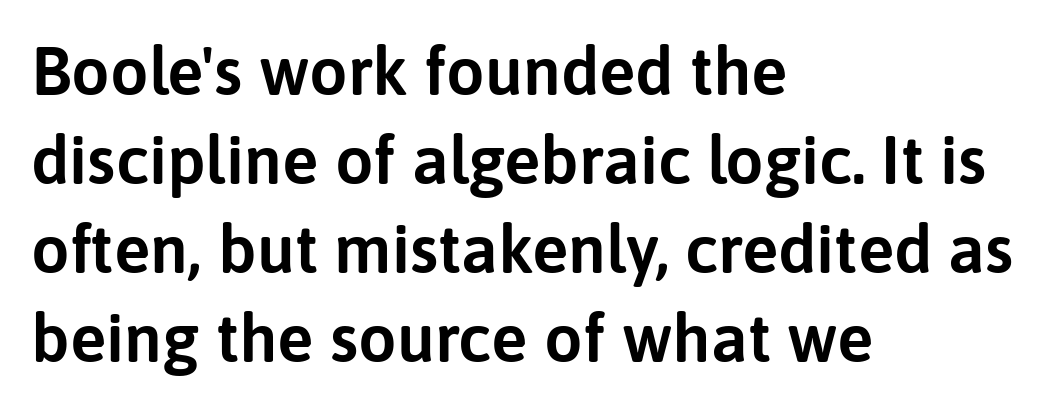
Teacher's note: observe the even left margin — that is flush-left alignment. The area under the type is left untouched. Does extra space separate the letters? No, they use regular spacing. The letters advance in unequal steps, a hallmark of proportional type.
